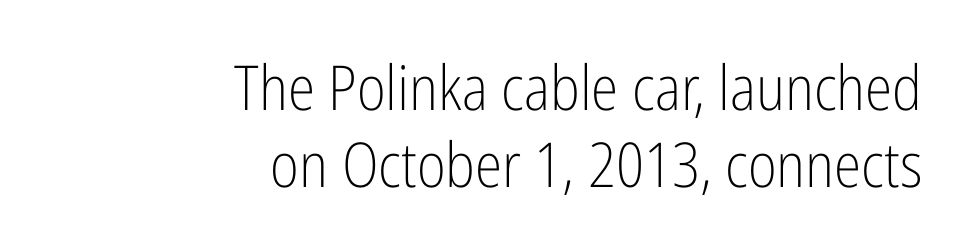
Q: Is the text bold? A: No.
Q: Is the text italic (slanted)? A: No, it is upright.
Q: Is the typeface a serif or a sans-serif typeface? A: Sans-serif.
Q: Is the text underlined? A: No.
Q: How is the paragraph aligned? A: Right-aligned.
Q: Is the spacing between letters normal or unusually wide? A: Normal.
Q: Is the spacing between lines tight, normal or loose? A: Normal.
Q: Width (condensed, normal, or wide)? A: Condensed.
Q: Stroke contrast? A: Low.
Q: x-height? A: Medium.
Q: Monospaced? A: No.
